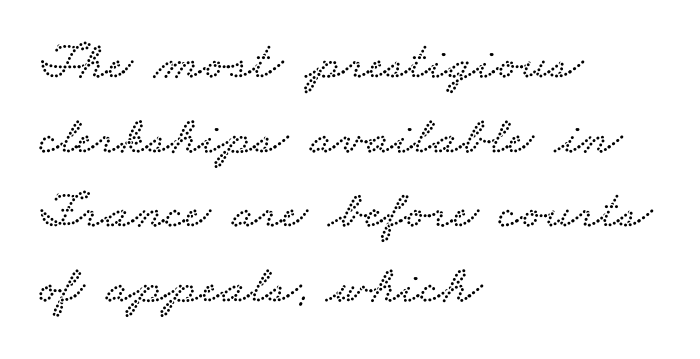
The specimen omits any rule beneath the text block's lines. The passage shown has conventional tracking throughout. The typeface chosen for these lines features serifs. Reading down the block, your eye returns to a fixed left position each line.
